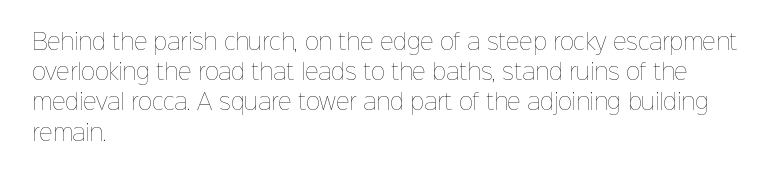
Q: Is the text bold? A: No.
Q: Is the text italic (slanted)? A: No, it is upright.
Q: Is the text underlined? A: No.
Q: How is the paragraph aligned? A: Left-aligned.
Q: Is the spacing between letters normal or unusually wide? A: Normal.
Q: Is the spacing between lines tight, normal or loose? A: Normal.
